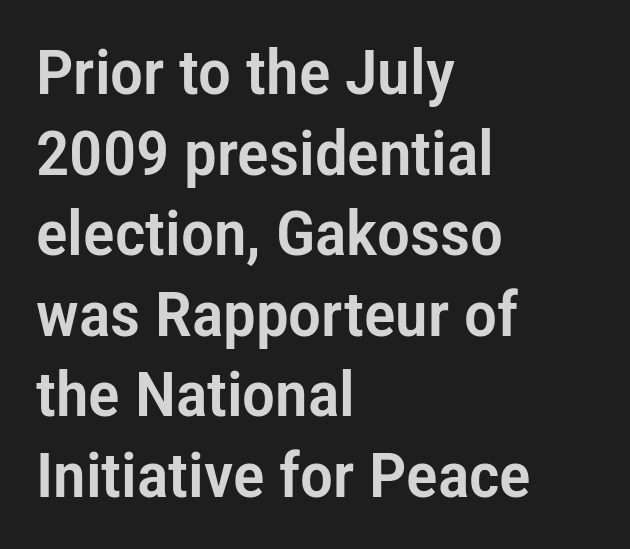
Q: Is the text italic (slanted)? A: No, it is upright.
Q: Is the typeface a serif or a sans-serif typeface? A: Sans-serif.
Q: Is the text underlined? A: No.
Q: How is the paragraph aligned? A: Left-aligned.
Q: Is the spacing between letters normal or unusually wide? A: Normal.
Q: Is the spacing between lines tight, normal or loose? A: Normal.
Q: Width (condensed, normal, or wide)? A: Condensed.
Q: Stroke contrast? A: Low.
Q: x-height? A: Medium.
Q: Monospaced? A: No.
